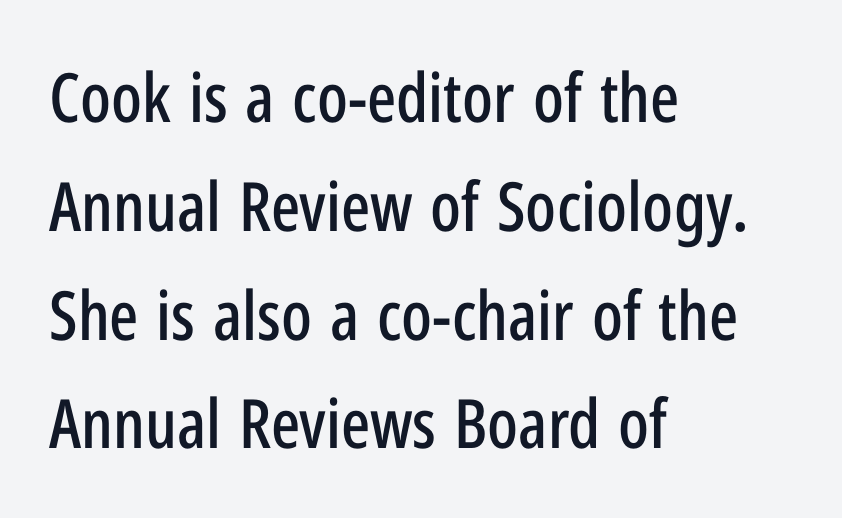
The image shows 68 px condensed sans-serif type, upright; set left-aligned, normal line spacing (1.6x), normal letter spacing, not underlined; low stroke contrast and a medium x-height.
